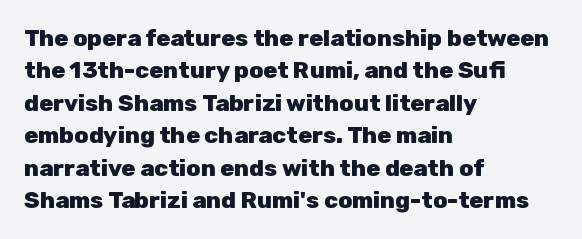
Q: Is the text bold? A: Yes.
Q: Is the text italic (slanted)? A: No, it is upright.
Q: Is the text underlined? A: No.
Q: How is the paragraph aligned? A: Left-aligned.
Q: Is the spacing between letters normal or unusually wide? A: Normal.
Q: Is the spacing between lines tight, normal or loose? A: Normal.
